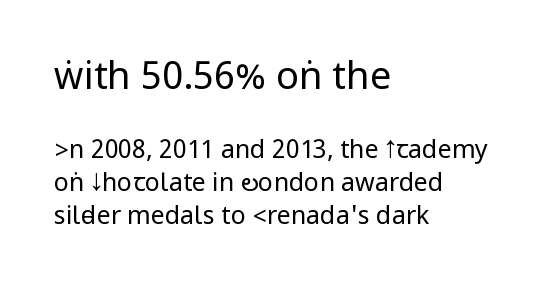
Q: Is the text bold? A: No.
Q: Is the text italic (slanted)? A: No, it is upright.
Q: Is the typeface a serif or a sans-serif typeface? A: Sans-serif.
Q: Is the text underlined? A: No.
Q: How is the paragraph aligned? A: Left-aligned.
Q: Is the spacing between letters normal or unusually wide? A: Normal.
Q: Is the spacing between lines tight, normal or loose? A: Normal.
Q: Which block of text is set in a larger size, the first (top) or the second (bottom)? A: The first (top) one.
Q: Width (condensed, normal, or wide)? A: Condensed.
Q: Stroke contrast? A: Low.
